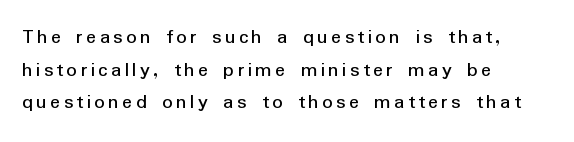
Each new line begins a customary step beneath the previous one. This rendering features lettering with no underline. Stem width sits at or under what a default text font uses. Does the lettering tilt? It doesn't — this is upright.
